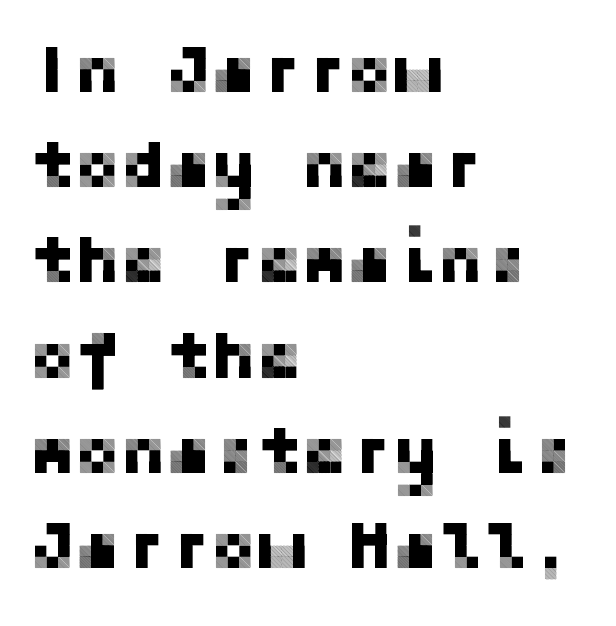
Q: Is the text italic (slanted)? A: No, it is upright.
Q: Is the typeface a serif or a sans-serif typeface? A: Sans-serif.
Q: Is the text underlined? A: No.
Q: How is the paragraph aligned? A: Left-aligned.
Q: Is the spacing between letters normal or unusually wide? A: Normal.
Q: Is the spacing between lines tight, normal or loose? A: Normal.
Q: Width (condensed, normal, or wide)? A: Normal.
Q: Stroke contrast? A: Low.
Q: x-height? A: Medium.
